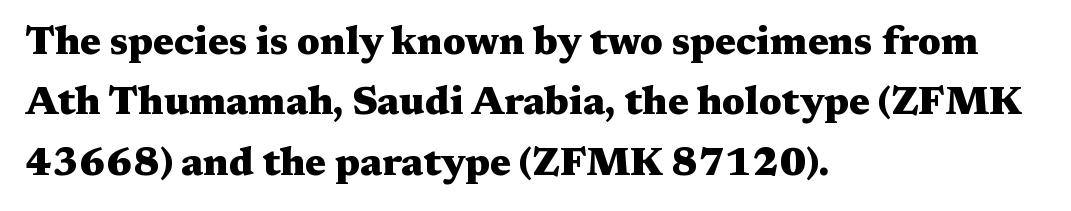
{"serif": "yes", "italic": "no", "bold": "yes", "weight": "heavy", "width": "wide", "stroke_contrast": "medium", "x_height": "medium", "monospaced": "no", "underline": "no", "align": "left", "line_spacing": "normal", "line_spacing_ratio": 1.55, "letter_spacing": "normal", "letter_spacing_em": 0.0, "glyph_px": 39}
